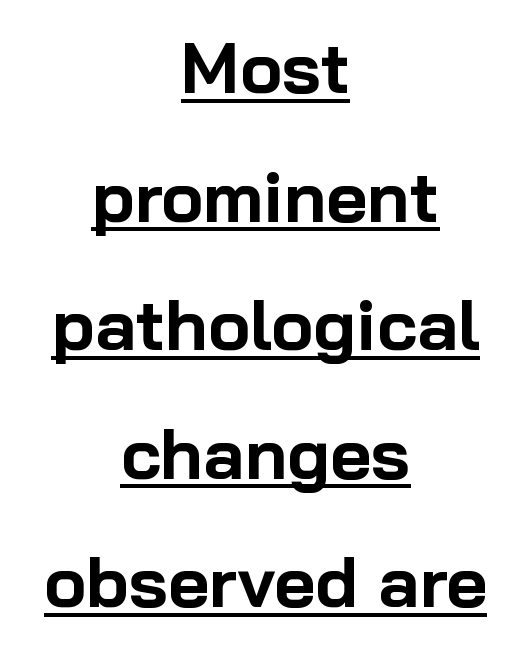
{"serif": "no", "italic": "no", "bold": "yes", "weight": "bold", "width": "normal", "stroke_contrast": "low", "x_height": "medium", "monospaced": "no", "underline": "yes", "align": "center", "line_spacing_ratio": 1.81, "letter_spacing": "normal", "letter_spacing_em": 0.0, "glyph_px": 71}
